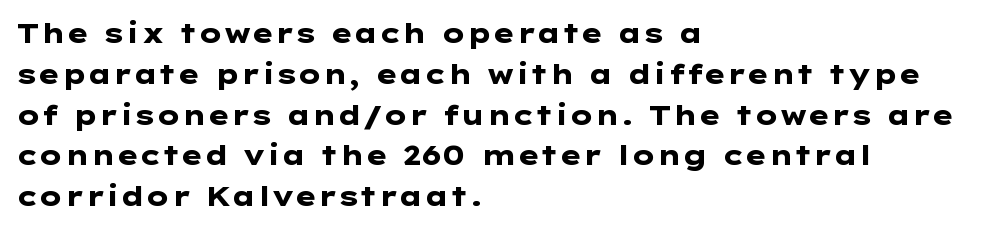
Q: Is the text bold? A: Yes.
Q: Is the text italic (slanted)? A: No, it is upright.
Q: Is the text underlined? A: No.
Q: How is the paragraph aligned? A: Left-aligned.
Q: Is the spacing between letters normal or unusually wide? A: Normal.
Q: Is the spacing between lines tight, normal or loose? A: Normal.
